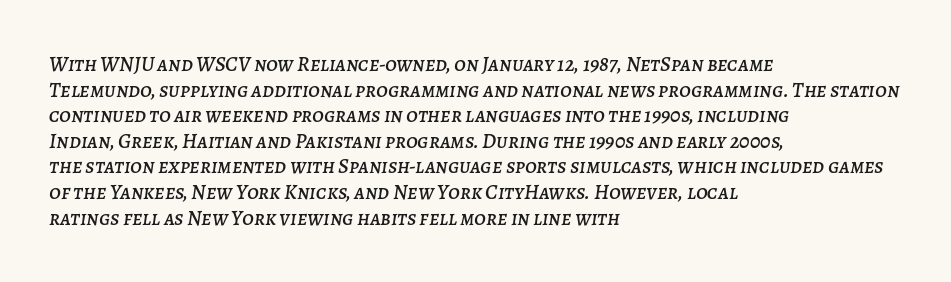
The image shows 21 px text type, italic (leaning right); set left-aligned, line spacing 1.22x, normal letter spacing, not underlined.
